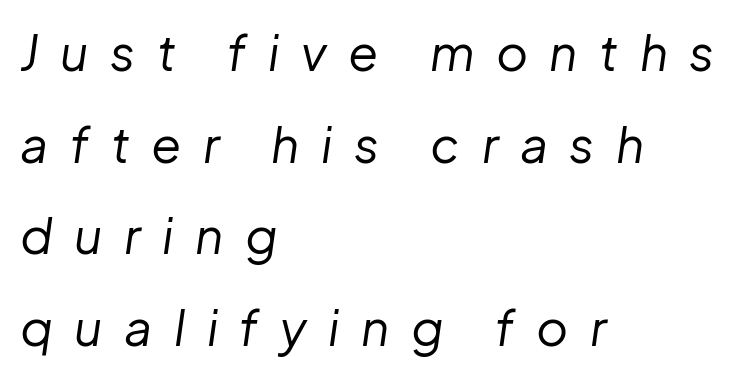
The image shows 49 px regular-weight type, italic (leaning right); set left-aligned, line spacing 1.87x, unusually wide letter spacing (+0.44 em), not underlined; low stroke contrast and a medium x-height.
